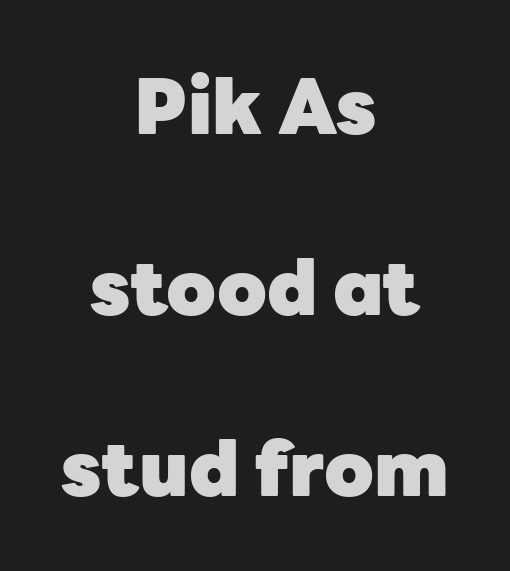
{"serif": "no", "italic": "no", "bold": "yes", "weight": "heavy", "width": "normal", "stroke_contrast": "low", "x_height": "medium", "monospaced": "no", "underline": "no", "align": "center", "line_spacing": "loose", "line_spacing_ratio": 2.38, "letter_spacing": "normal", "letter_spacing_em": 0.0, "glyph_px": 76}
